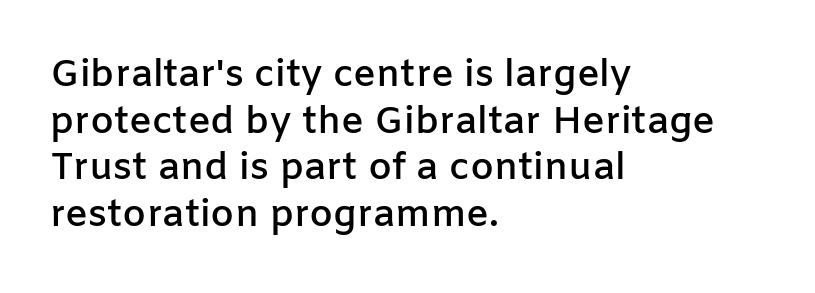
The image shows 38 px semibold sans-serif type, upright; set left-aligned, line spacing 1.23x, normal letter spacing, not underlined; low stroke contrast and a medium x-height.
